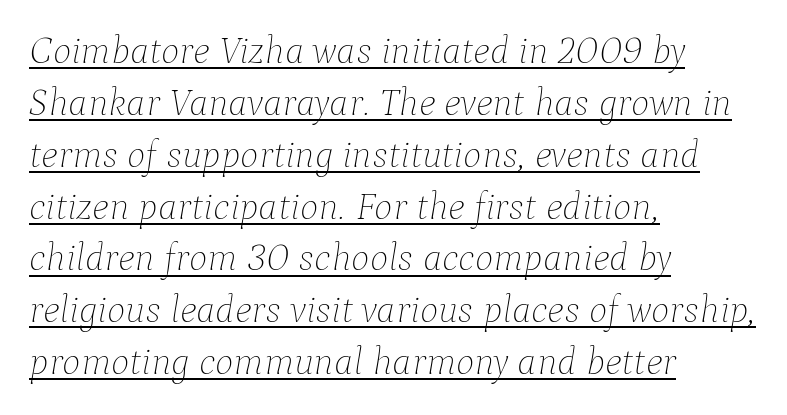
Q: Is the text bold? A: No.
Q: Is the text italic (slanted)? A: Yes, it leans right by about 9 degrees.
Q: Is the text underlined? A: Yes.
Q: How is the paragraph aligned? A: Left-aligned.
Q: Is the spacing between letters normal or unusually wide? A: Normal.
Q: Is the spacing between lines tight, normal or loose? A: Normal.
Q: Width (condensed, normal, or wide)? A: Normal.
Q: Stroke contrast? A: Low.
Q: x-height? A: Medium.
Q: Monospaced? A: No.
